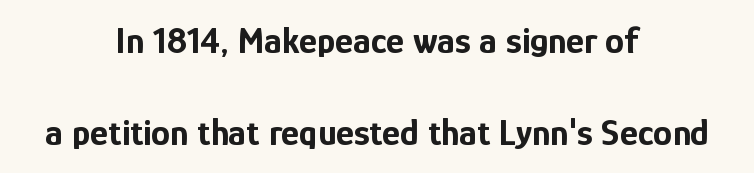
{"serif": "no", "italic": "no", "bold": "yes", "weight": "bold", "width": "condensed", "stroke_contrast": "low", "x_height": "medium", "monospaced": "no", "underline": "no", "align": "center", "line_spacing": "loose", "line_spacing_ratio": 2.43, "letter_spacing": "normal", "letter_spacing_em": 0.0, "glyph_px": 38}
